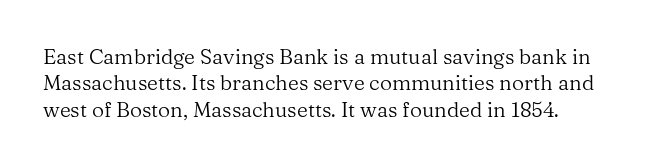
{"italic": "no", "bold": "no", "underline": "no", "align": "left", "line_spacing": "normal", "line_spacing_ratio": 1.26, "letter_spacing": "normal", "letter_spacing_em": 0.0, "glyph_px": 21}
